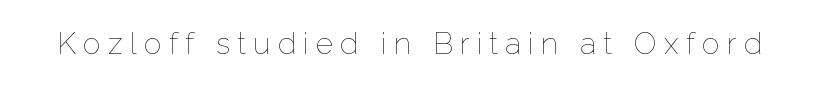
{"italic": "no", "bold": "no", "weight": "thin", "width": "normal", "stroke_contrast": "low", "x_height": "medium", "monospaced": "no", "underline": "no", "letter_spacing": "wide", "letter_spacing_em": 0.24, "glyph_px": 30}
